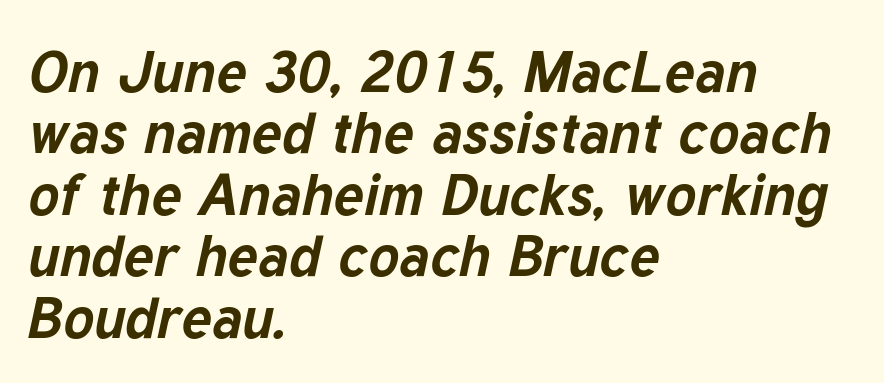
Q: Is the text bold? A: Yes.
Q: Is the text italic (slanted)? A: Yes, it leans right by about 12 degrees.
Q: Is the text underlined? A: No.
Q: How is the paragraph aligned? A: Left-aligned.
Q: Is the spacing between letters normal or unusually wide? A: Normal.
Q: Is the spacing between lines tight, normal or loose? A: Tight.
Q: Width (condensed, normal, or wide)? A: Normal.
Q: Stroke contrast? A: Low.
Q: x-height? A: Medium.
Q: Monospaced? A: No.
